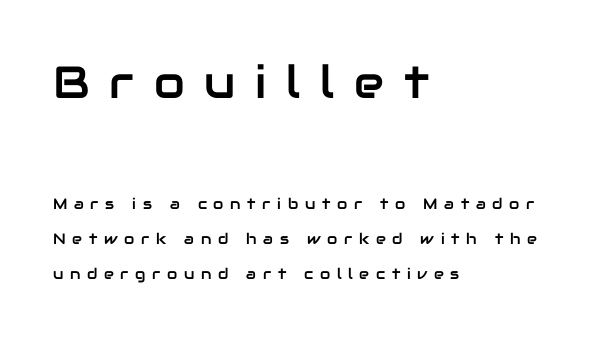
Q: Is the text italic (slanted)? A: No, it is upright.
Q: Is the typeface a serif or a sans-serif typeface? A: Sans-serif.
Q: Is the text underlined? A: No.
Q: How is the paragraph aligned? A: Left-aligned.
Q: Is the spacing between letters normal or unusually wide? A: Unusually wide.
Q: Is the spacing between lines tight, normal or loose? A: Loose.
Q: Which block of text is set in a larger size, the first (top) or the second (bottom)? A: The first (top) one.
Q: Width (condensed, normal, or wide)? A: Normal.
Q: Stroke contrast? A: Low.
Q: x-height? A: Medium.
Q: Monospaced? A: No.
